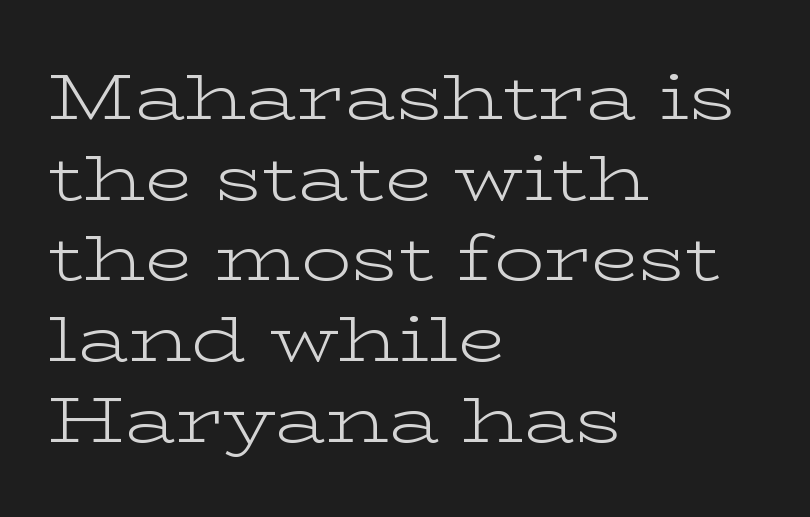
The image shows 63 px light, wide serif type, upright; set left-aligned, normal line spacing (1.28x), normal letter spacing, not underlined; low stroke contrast and a medium x-height.
